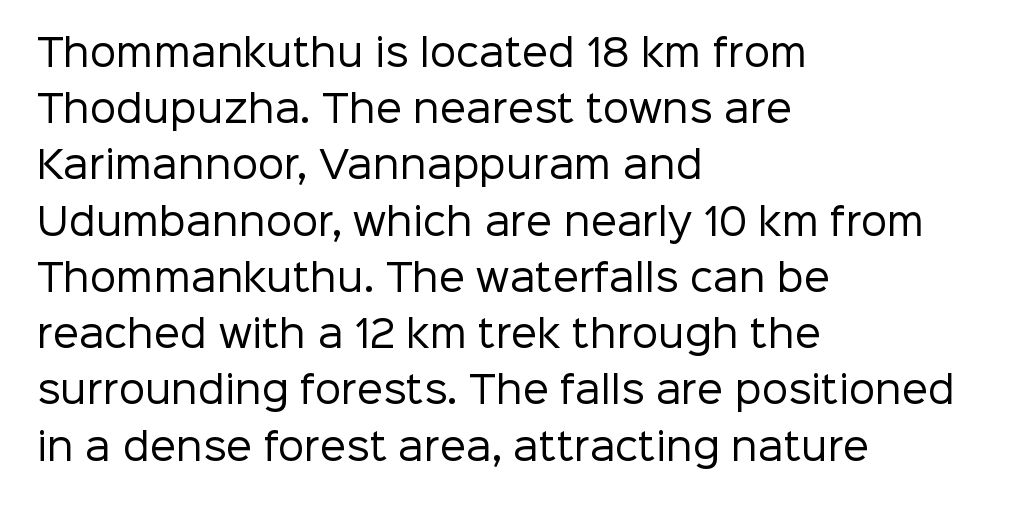
Casual observation: everything's shoved over to the left. A clean baseline with only descenders dipping below it. These lines are rendered in a variable-pitch font. The type is set solid horizontally, with unmodified tracking.
